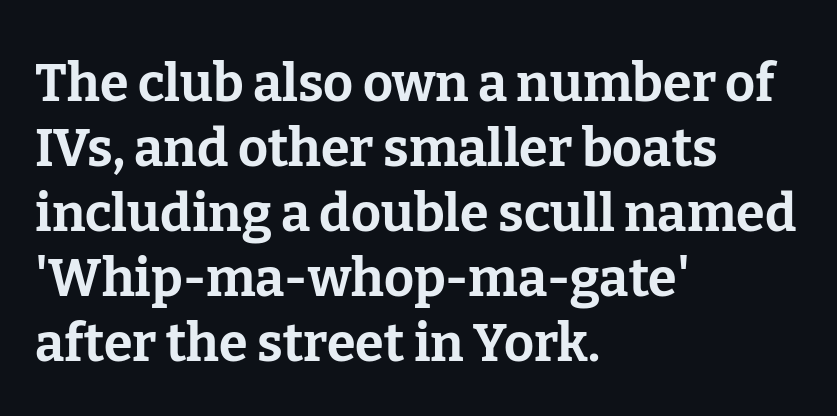
Look at the tracking — it's just the regular setting, nothing added. A bare baseline throughout the passage. What kind of face is this? One with serifs. Thick stems and heavy bowls — unmistakably bold.
